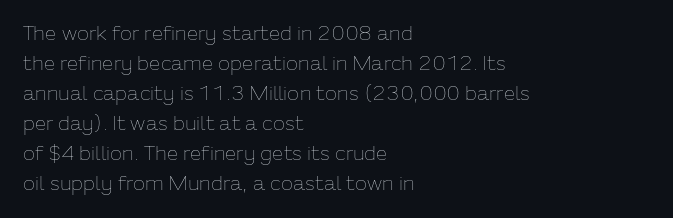
The image shows 20 px text type, upright; set left-aligned, normal line spacing (1.5x), normal letter spacing, not underlined.
